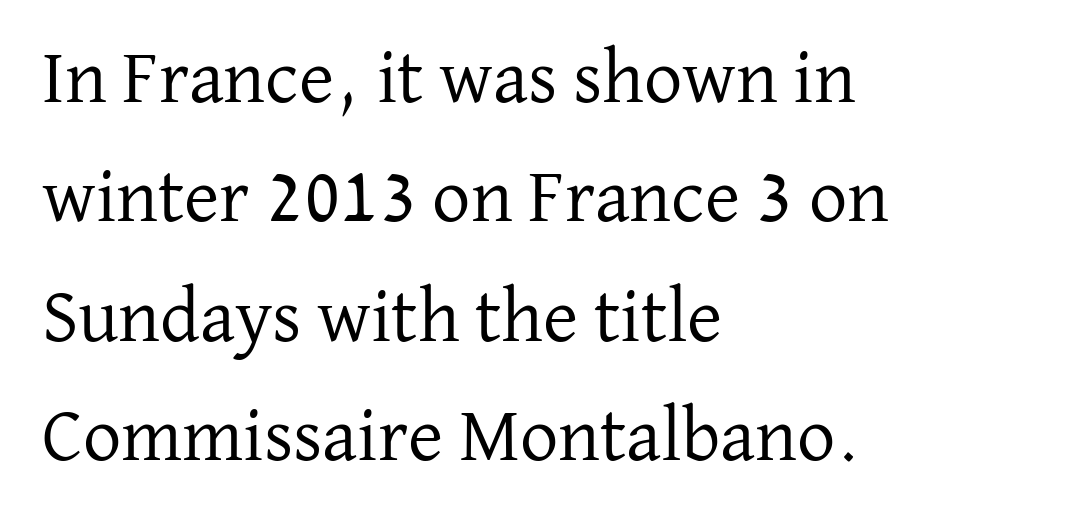
{"serif": "yes", "italic": "no", "bold": "no", "weight": "regular", "width": "normal", "stroke_contrast": "low", "x_height": "medium", "monospaced": "no", "underline": "no", "align": "left", "line_spacing": "normal", "line_spacing_ratio": 1.57, "letter_spacing": "normal", "letter_spacing_em": 0.0, "glyph_px": 76}
